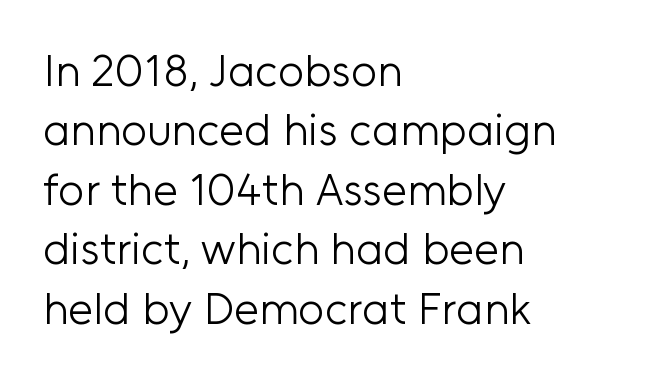
Q: Is the text bold? A: No.
Q: Is the text italic (slanted)? A: No, it is upright.
Q: Is the typeface a serif or a sans-serif typeface? A: Sans-serif.
Q: Is the text underlined? A: No.
Q: How is the paragraph aligned? A: Left-aligned.
Q: Is the spacing between letters normal or unusually wide? A: Normal.
Q: Is the spacing between lines tight, normal or loose? A: Normal.
Q: Width (condensed, normal, or wide)? A: Normal.
Q: Stroke contrast? A: Low.
Q: x-height? A: Medium.
Q: Monospaced? A: No.
